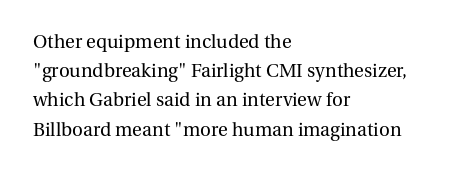
{"italic": "no", "bold": "no", "underline": "no", "align": "left", "line_spacing": "normal", "line_spacing_ratio": 1.46, "letter_spacing": "normal", "letter_spacing_em": 0.0, "glyph_px": 20}
